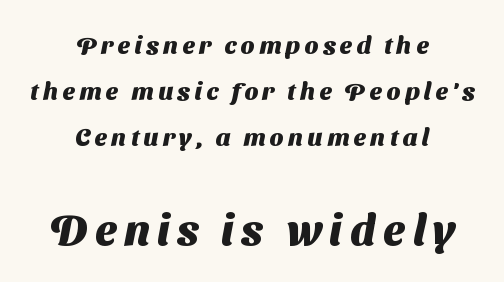
Q: Is the text bold? A: Yes.
Q: Is the typeface a serif or a sans-serif typeface? A: Sans-serif.
Q: Is the text underlined? A: No.
Q: How is the paragraph aligned? A: Centered.
Q: Which block of text is set in a larger size, the first (top) or the second (bottom)? A: The second (bottom) one.
Q: Width (condensed, normal, or wide)? A: Normal.
Q: Stroke contrast? A: Medium.
Q: x-height? A: Medium.
Q: Monospaced? A: No.
